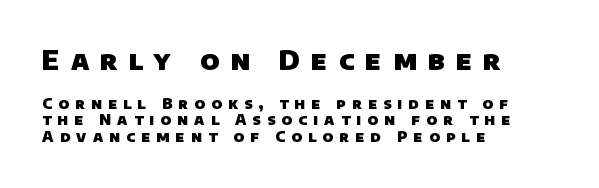
The image shows 27 px bold type; set left-aligned, tight line spacing (1.09x), unusually wide letter spacing (+0.41 em), not underlined; the first (top) block is 1.8x larger.
